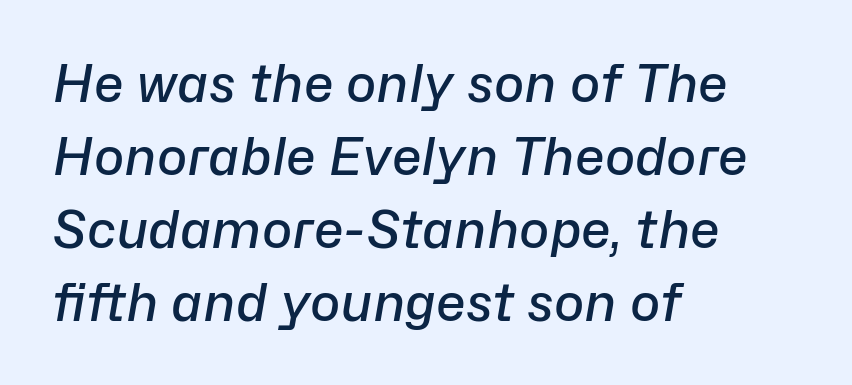
{"italic": "yes", "lean": "right", "slant_degrees": 10, "bold": "semi", "weight": "semibold", "width": "normal", "stroke_contrast": "low", "x_height": "medium", "monospaced": "no", "underline": "no", "align": "left", "line_spacing": "normal", "line_spacing_ratio": 1.43, "letter_spacing": "normal", "letter_spacing_em": 0.0, "glyph_px": 51}
